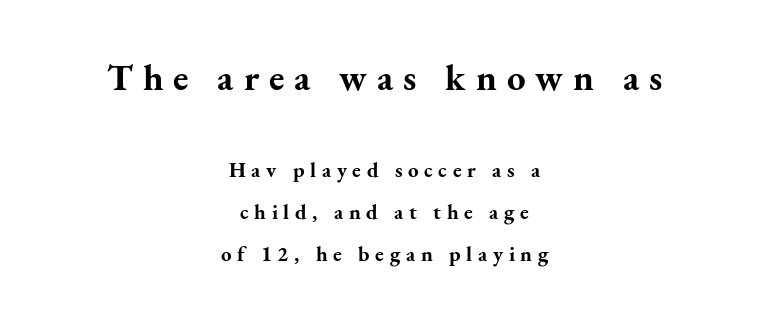
{"serif": "yes", "italic": "no", "bold": "yes", "weight": "bold", "width": "normal", "stroke_contrast": "medium", "x_height": "small", "monospaced": "no", "underline": "no", "align": "center", "line_spacing": "loose", "line_spacing_ratio": 1.99, "letter_spacing": "wide", "letter_spacing_em": 0.27, "larger_block": "first", "size_ratio": 1.76, "glyph_px": 37}
